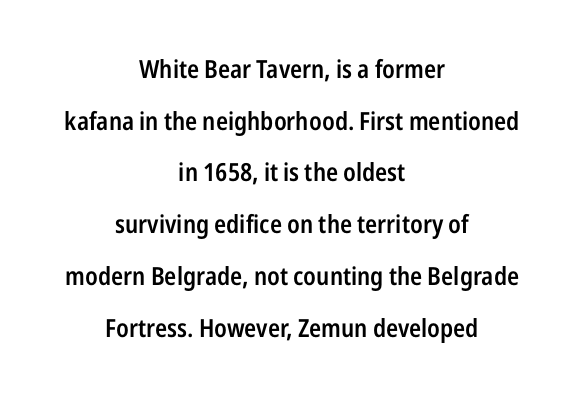
The image shows 25 px text type, upright; set centered, loose line spacing (2.07x), normal letter spacing, not underlined.
